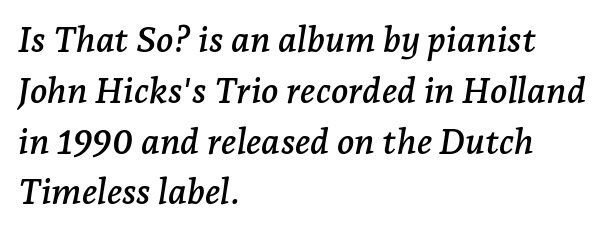
These lines are set flush left with a ragged right edge. How are the letters spaced? Ordinarily, with no added tracking. Posture: slanted. A typesetter would call this proportional, since set widths differ per character. How would I describe the line gaps? Plain and ordinary.
